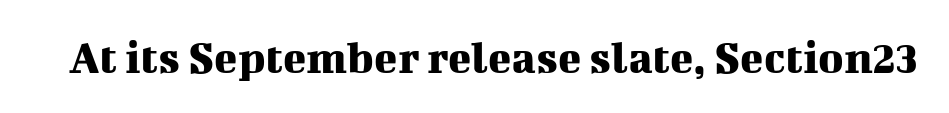
{"serif": "yes", "italic": "no", "width": "normal", "stroke_contrast": "medium", "x_height": "medium", "monospaced": "no", "underline": "no", "letter_spacing": "normal", "letter_spacing_em": 0.0, "glyph_px": 48}
